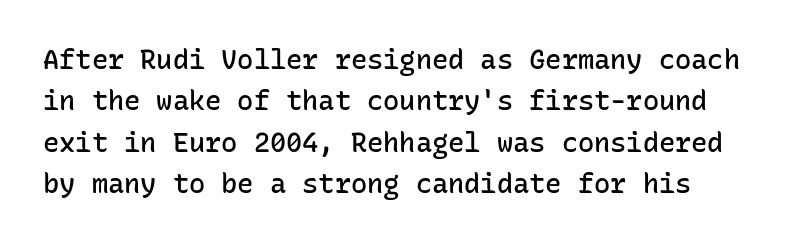
Q: Is the text bold? A: Semi-bold.
Q: Is the text italic (slanted)? A: No, it is upright.
Q: Is the text underlined? A: No.
Q: Is the spacing between letters normal or unusually wide? A: Normal.
Q: Is the spacing between lines tight, normal or loose? A: Normal.
